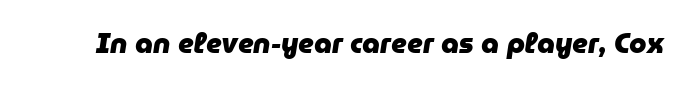
The image shows 28 px heavy type, italic (leaning right); set normal letter spacing, not underlined; low stroke contrast and a medium x-height.
